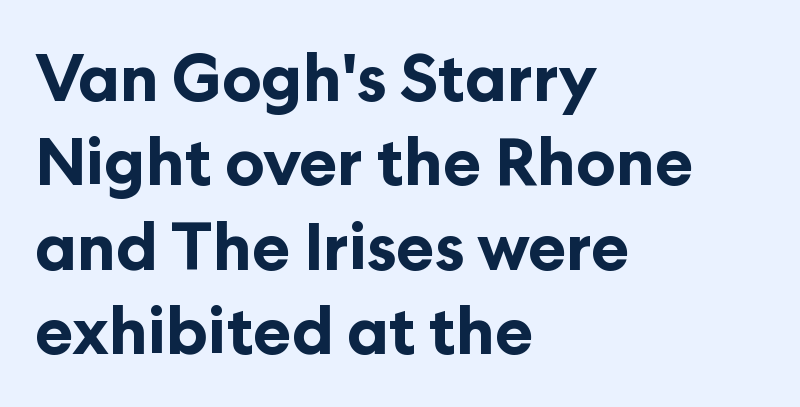
Q: Is the text bold? A: Yes.
Q: Is the text italic (slanted)? A: No, it is upright.
Q: Is the typeface a serif or a sans-serif typeface? A: Sans-serif.
Q: Is the text underlined? A: No.
Q: How is the paragraph aligned? A: Left-aligned.
Q: Is the spacing between letters normal or unusually wide? A: Normal.
Q: Is the spacing between lines tight, normal or loose? A: Normal.
Q: Width (condensed, normal, or wide)? A: Normal.
Q: Stroke contrast? A: Low.
Q: x-height? A: Medium.
Q: Monospaced? A: No.
